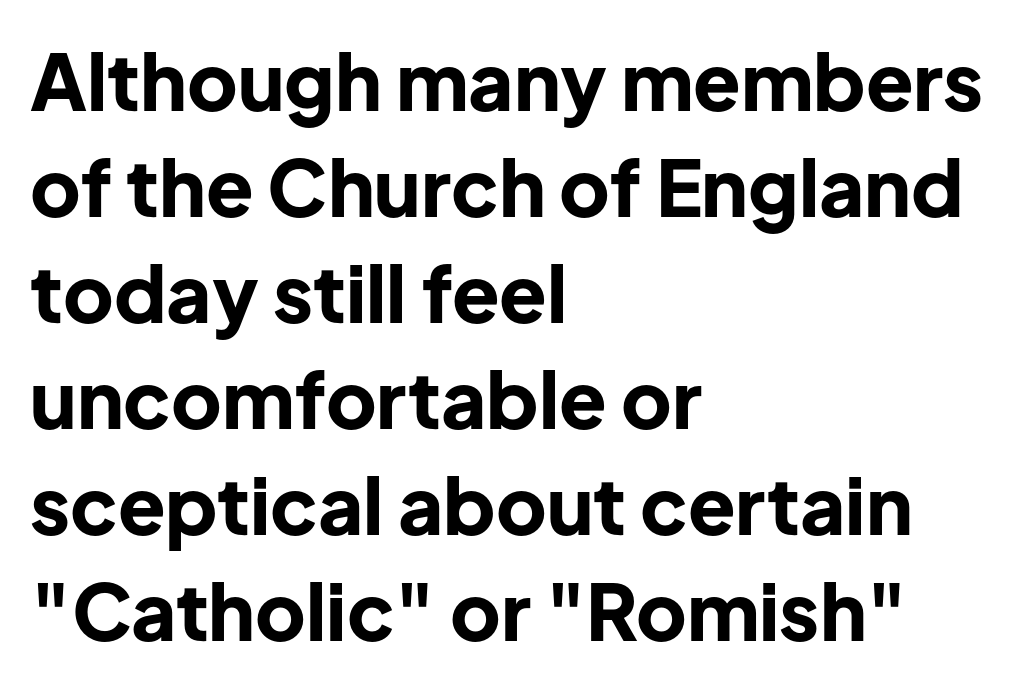
{"serif": "no", "italic": "no", "bold": "yes", "weight": "bold", "width": "normal", "stroke_contrast": "low", "x_height": "medium", "monospaced": "no", "underline": "no", "align": "left", "line_spacing": "normal", "line_spacing_ratio": 1.36, "letter_spacing": "normal", "letter_spacing_em": 0.0, "glyph_px": 78}
